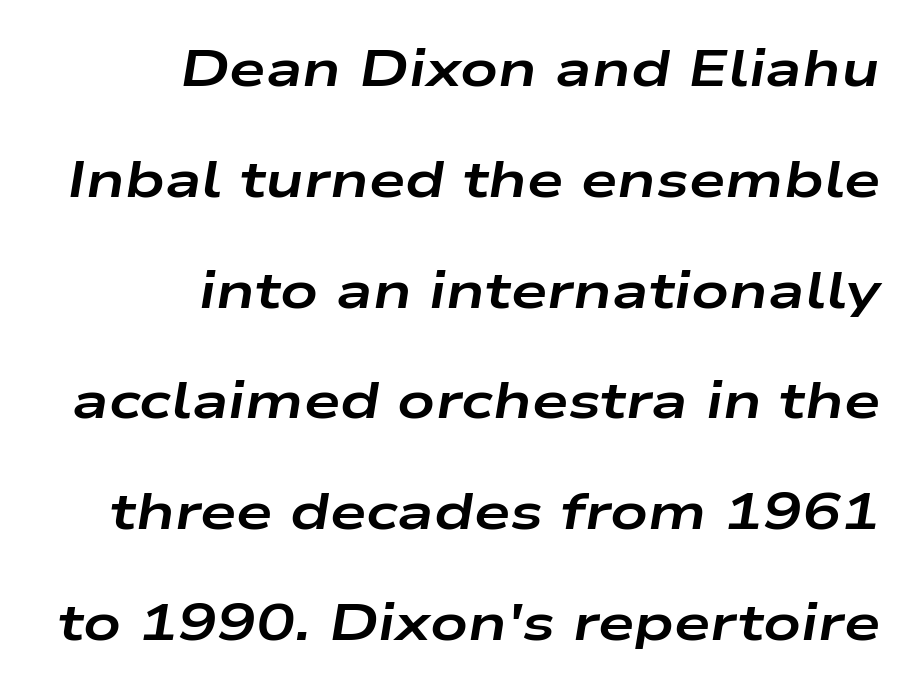
{"italic": "yes", "lean": "right", "slant_degrees": 9, "bold": "yes", "weight": "bold", "width": "wide", "stroke_contrast": "low", "x_height": "medium", "monospaced": "no", "underline": "no", "align": "right", "line_spacing": "loose", "line_spacing_ratio": 2.13, "letter_spacing": "normal", "letter_spacing_em": 0.0, "glyph_px": 52}
